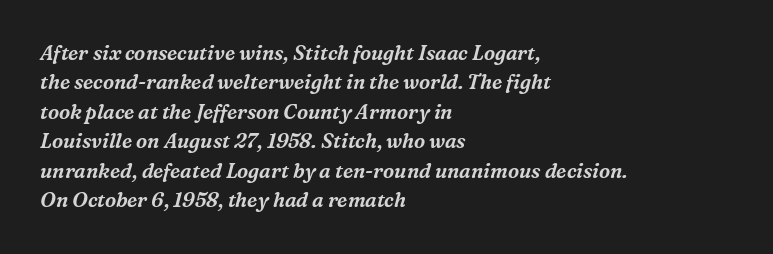
{"italic": "yes", "lean": "right", "slant_degrees": 16, "underline": "no", "align": "left", "line_spacing": "normal", "line_spacing_ratio": 1.47, "letter_spacing": "normal", "letter_spacing_em": 0.0, "glyph_px": 20}
